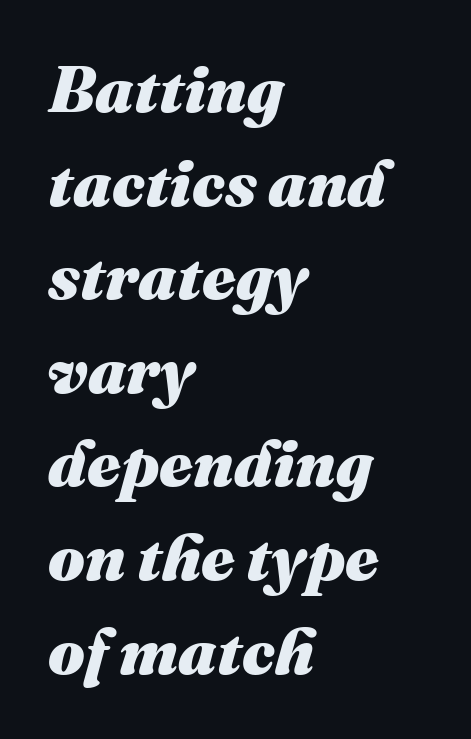
The glyphs are unaccompanied by any horizontal stroke below them. Leftover space on each line is placed entirely after the last word. When letters slant like this, we call the style italic. The passage shown has conventional tracking throughout. In terms of leading, this rendering sits right in the middle. The passage shown is typed in a proportional face where columns would drift.
